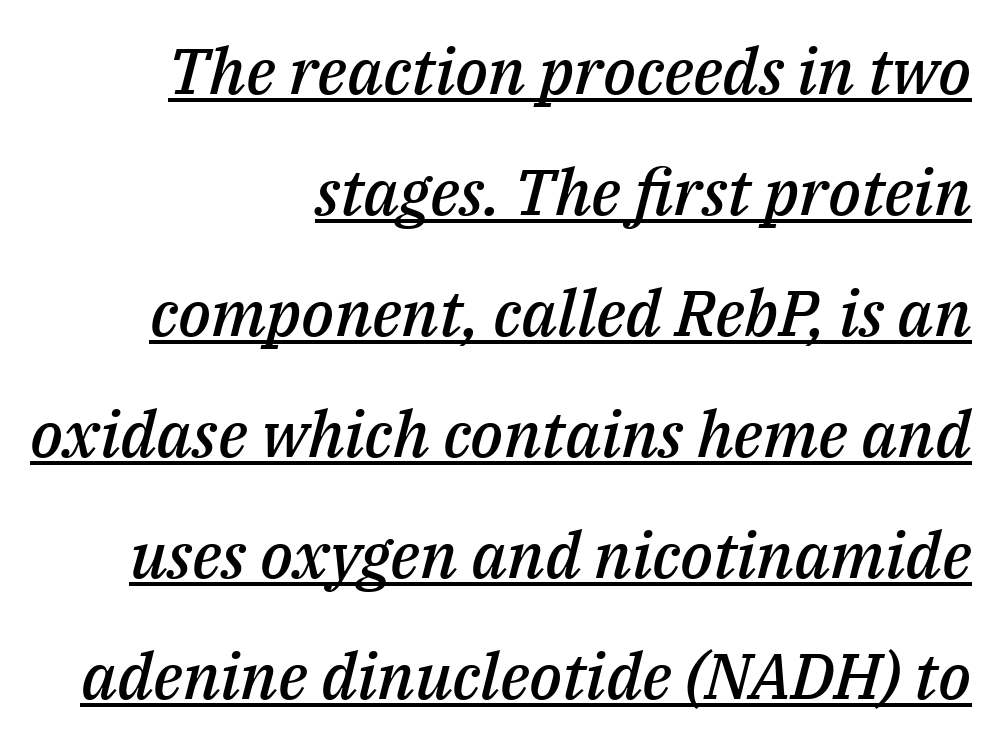
Q: Is the text bold? A: Semi-bold.
Q: Is the text italic (slanted)? A: Yes, it leans right by about 14 degrees.
Q: Is the text underlined? A: Yes.
Q: How is the paragraph aligned? A: Right-aligned.
Q: Is the spacing between letters normal or unusually wide? A: Normal.
Q: Width (condensed, normal, or wide)? A: Normal.
Q: Stroke contrast? A: Medium.
Q: x-height? A: Medium.
Q: Monospaced? A: No.
